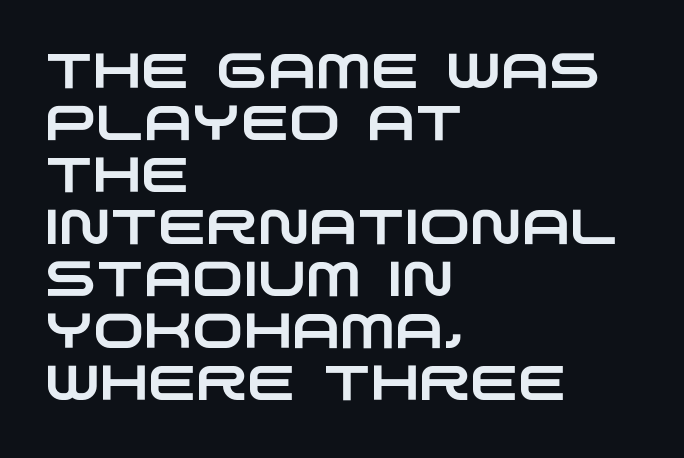
The image shows 49 px wide sans-serif type; set left-aligned, tight line spacing (1.06x), normal letter spacing, not underlined; low stroke contrast and a large x-height.
